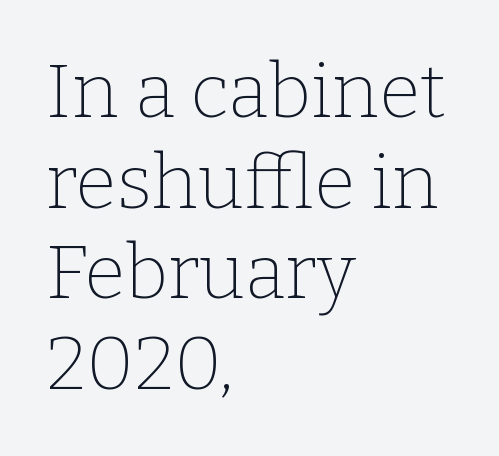
The image shows 75 px thin serif type, upright; set left-aligned, line spacing 1.21x, normal letter spacing, not underlined; low stroke contrast and a medium x-height.
